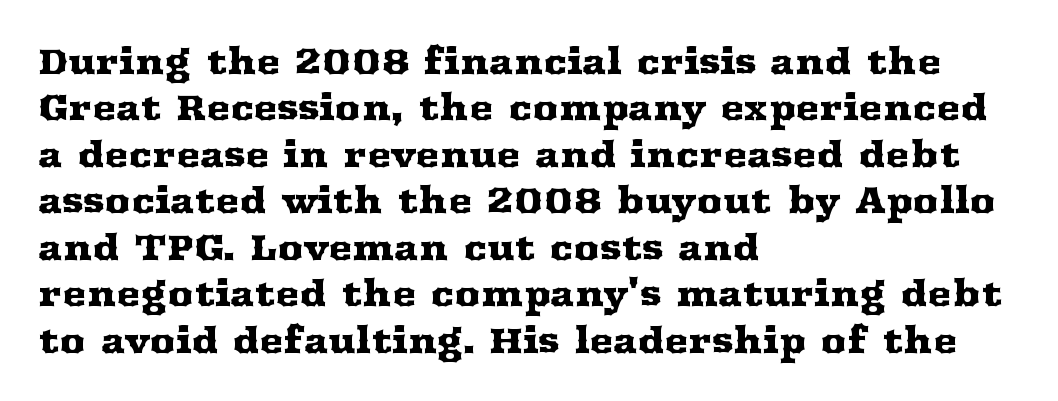
{"serif": "yes", "italic": "no", "width": "wide", "stroke_contrast": "medium", "x_height": "medium", "monospaced": "no", "underline": "no", "align": "left", "line_spacing": "normal", "line_spacing_ratio": 1.29, "letter_spacing": "normal", "letter_spacing_em": 0.0, "glyph_px": 36}
